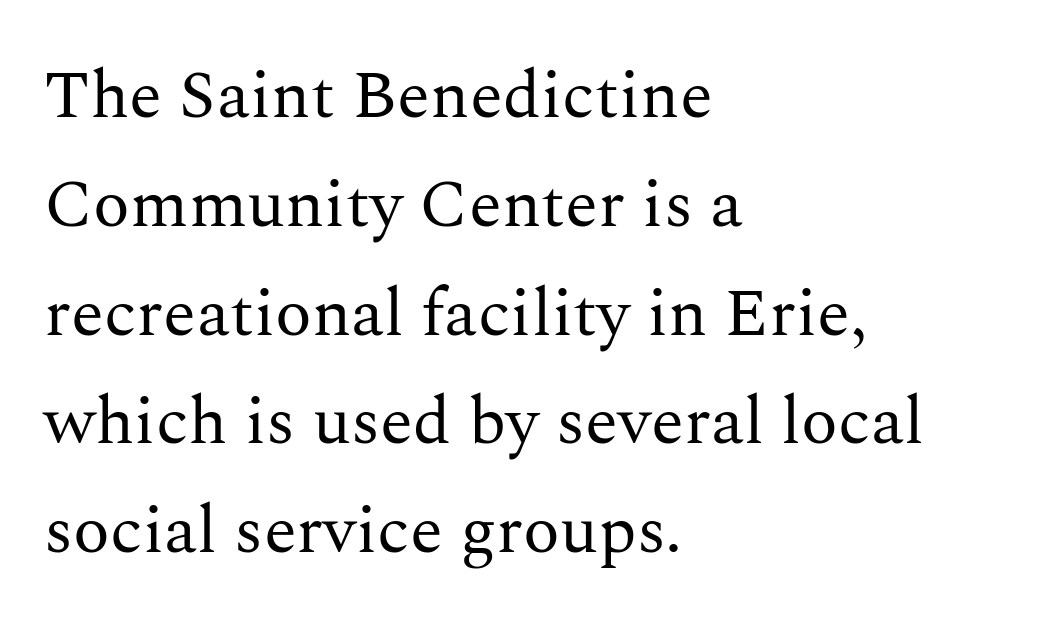
{"serif": "yes", "italic": "no", "bold": "no", "weight": "regular", "width": "normal", "stroke_contrast": "medium", "x_height": "medium", "monospaced": "no", "underline": "no", "align": "left", "line_spacing": "normal", "line_spacing_ratio": 1.6, "letter_spacing": "normal", "letter_spacing_em": 0.0, "glyph_px": 68}
